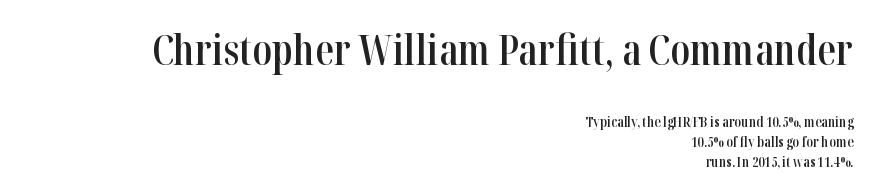
The image shows 41 px semibold, condensed serif type, upright; set right-aligned, normal line spacing (1.42x), normal letter spacing, not underlined; the first (top) block is 2.93x larger; high stroke contrast and a medium x-height.
